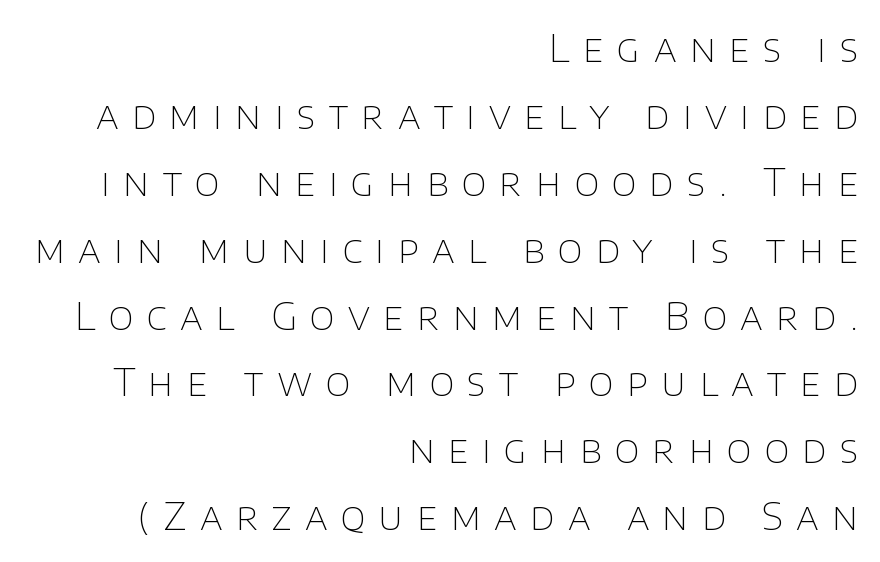
Q: Is the text bold? A: No.
Q: Is the text italic (slanted)? A: No, it is upright.
Q: Is the typeface a serif or a sans-serif typeface? A: Sans-serif.
Q: Is the text underlined? A: No.
Q: How is the paragraph aligned? A: Right-aligned.
Q: Is the spacing between letters normal or unusually wide? A: Unusually wide.
Q: Width (condensed, normal, or wide)? A: Normal.
Q: Stroke contrast? A: Low.
Q: x-height? A: Large.
Q: Monospaced? A: No.
